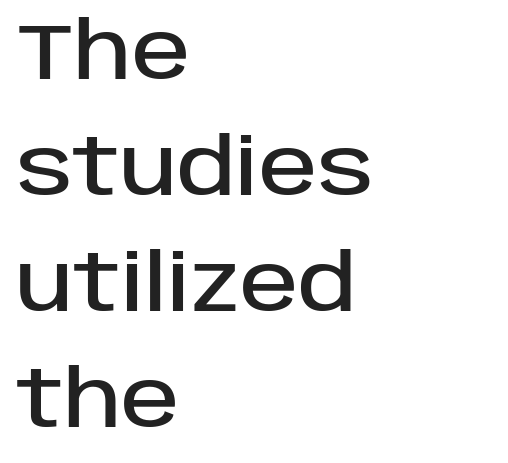
Descender tails drop into unmarked territory. In CSS terms this would be text-align: left. Each letter keeps its own natural width here, so spacing adapts to shape. The rows are spaced the way most documents space them. Every stem runs plumb, perpendicular to the baseline. Is this a sans? Yes — the strokes have no serifs.
